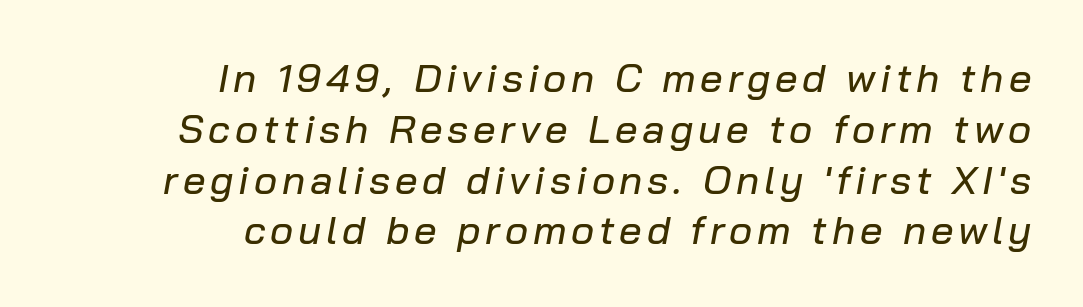
Q: Is the text italic (slanted)? A: Yes, it leans right by about 10 degrees.
Q: Is the text underlined? A: No.
Q: How is the paragraph aligned? A: Right-aligned.
Q: Is the spacing between lines tight, normal or loose? A: Normal.
Q: Width (condensed, normal, or wide)? A: Normal.
Q: Stroke contrast? A: Low.
Q: x-height? A: Medium.
Q: Monospaced? A: No.
